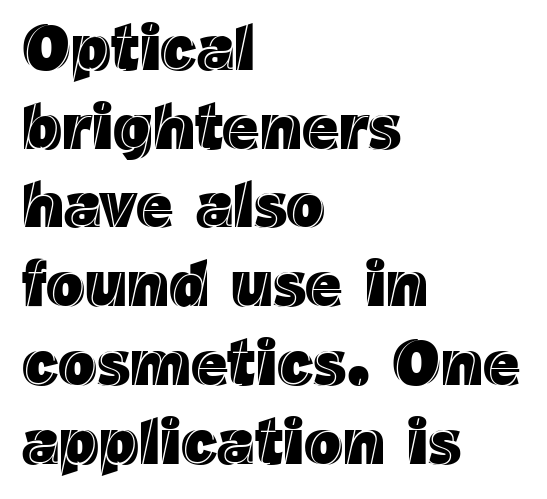
Q: Is the text italic (slanted)? A: No, it is upright.
Q: Is the text underlined? A: No.
Q: How is the paragraph aligned? A: Left-aligned.
Q: Is the spacing between letters normal or unusually wide? A: Normal.
Q: Width (condensed, normal, or wide)? A: Normal.
Q: x-height? A: Medium.
Q: Monospaced? A: No.
